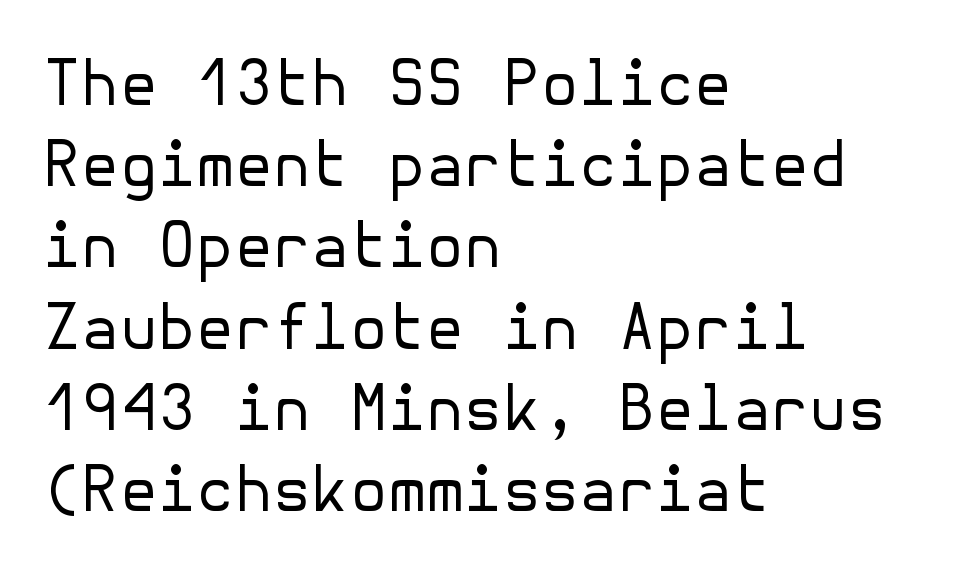
{"serif": "no", "italic": "no", "bold": "no", "weight": "regular", "width": "normal", "stroke_contrast": "low", "x_height": "medium", "underline": "no", "align": "left", "line_spacing": "normal", "line_spacing_ratio": 1.31, "letter_spacing": "normal", "letter_spacing_em": 0.0, "glyph_px": 62}
